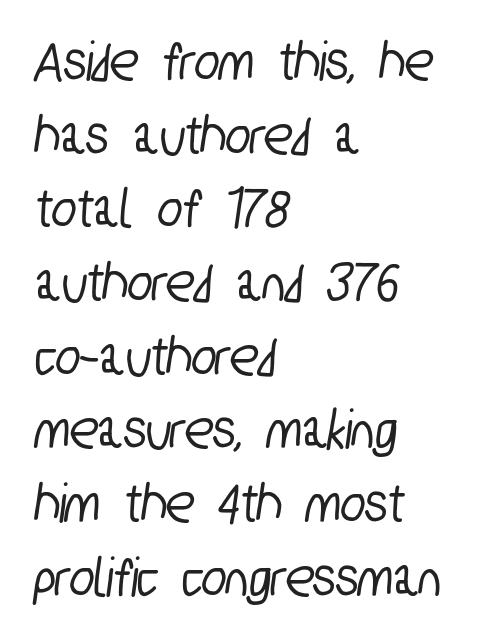
Q: Is the typeface a serif or a sans-serif typeface? A: Sans-serif.
Q: Is the text underlined? A: No.
Q: How is the paragraph aligned? A: Left-aligned.
Q: Is the spacing between letters normal or unusually wide? A: Normal.
Q: Is the spacing between lines tight, normal or loose? A: Normal.
Q: Width (condensed, normal, or wide)? A: Condensed.
Q: Stroke contrast? A: Low.
Q: x-height? A: Medium.
Q: Monospaced? A: No.
